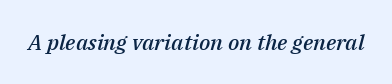
Q: Is the text bold? A: Semi-bold.
Q: Is the text italic (slanted)? A: Yes, it leans right by about 14 degrees.
Q: Is the text underlined? A: No.
Q: Is the spacing between letters normal or unusually wide? A: Normal.
